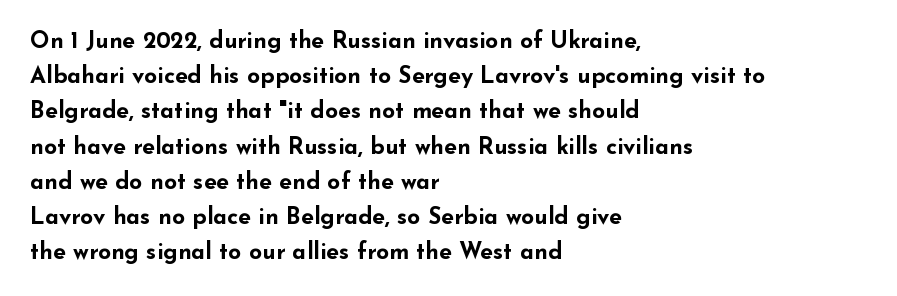
{"italic": "no", "bold": "yes", "underline": "no", "align": "left", "line_spacing": "normal", "line_spacing_ratio": 1.53, "letter_spacing": "normal", "letter_spacing_em": 0.0, "glyph_px": 23}
